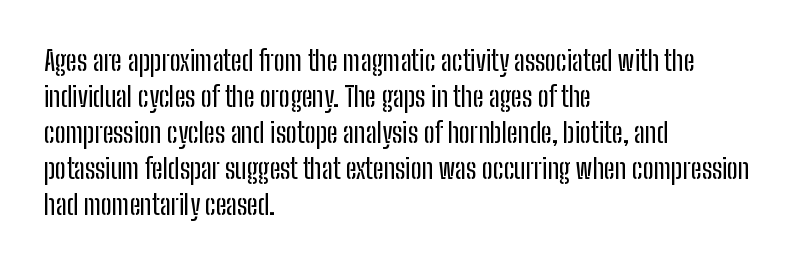
Vertically, the passage feels balanced, rows spaced as you'd expect. The face used here is rendered with its standard letterfit. The words here are not underlined. Posture: straight, roman, zero tilt.
